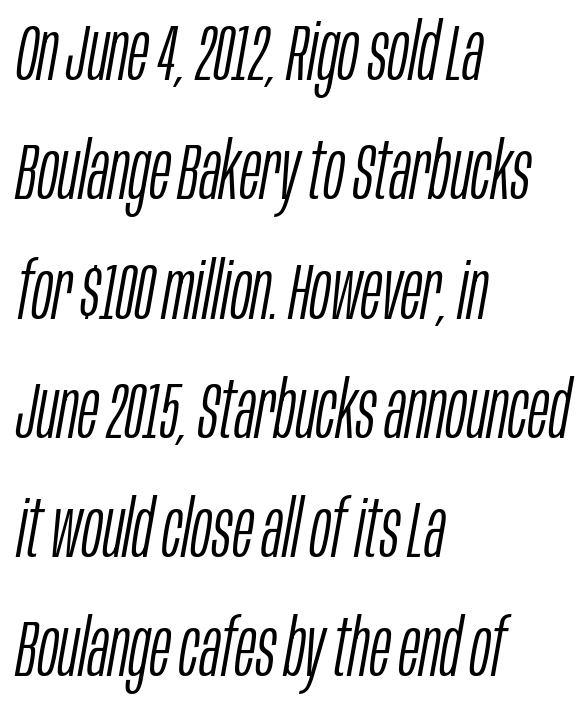
Q: Is the text bold? A: No.
Q: Is the text italic (slanted)? A: Yes, it leans right by about 10 degrees.
Q: Is the text underlined? A: No.
Q: How is the paragraph aligned? A: Left-aligned.
Q: Is the spacing between letters normal or unusually wide? A: Normal.
Q: Is the spacing between lines tight, normal or loose? A: Normal.
Q: Width (condensed, normal, or wide)? A: Condensed.
Q: Stroke contrast? A: Low.
Q: x-height? A: Large.
Q: Monospaced? A: No.
